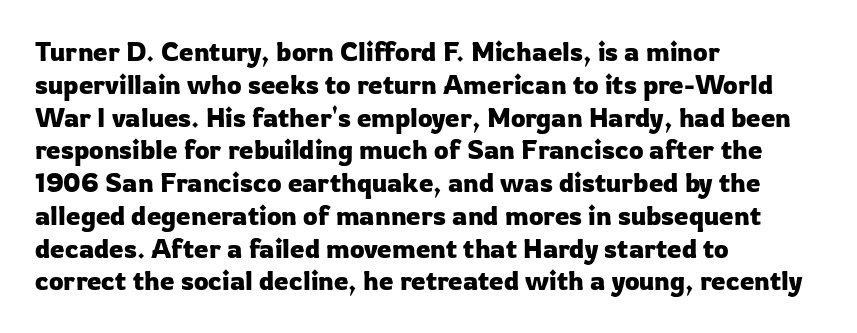
Q: Is the text italic (slanted)? A: No, it is upright.
Q: Is the text underlined? A: No.
Q: How is the paragraph aligned? A: Left-aligned.
Q: Is the spacing between letters normal or unusually wide? A: Normal.
Q: Is the spacing between lines tight, normal or loose? A: Normal.
